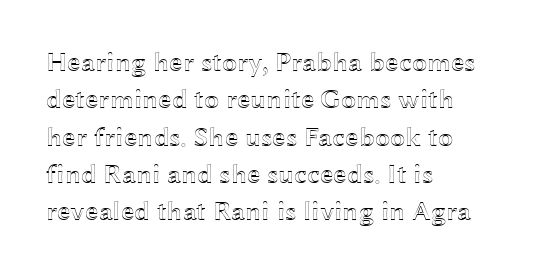
{"italic": "no", "underline": "no", "align": "left", "line_spacing": "normal", "line_spacing_ratio": 1.38, "letter_spacing": "normal", "letter_spacing_em": 0.0, "glyph_px": 27}
